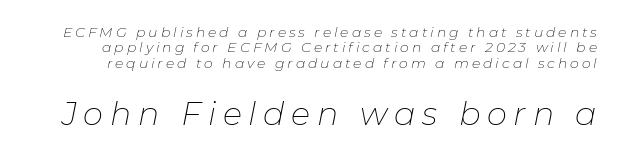
Does extra space separate the letters? Yes, quite a lot of it. One glance says dense: line gaps are narrower than usual. The cut favours lightness, reaching ordinary text weight at its darkest. You can tell it's italic because the verticals aren't actually vertical.
